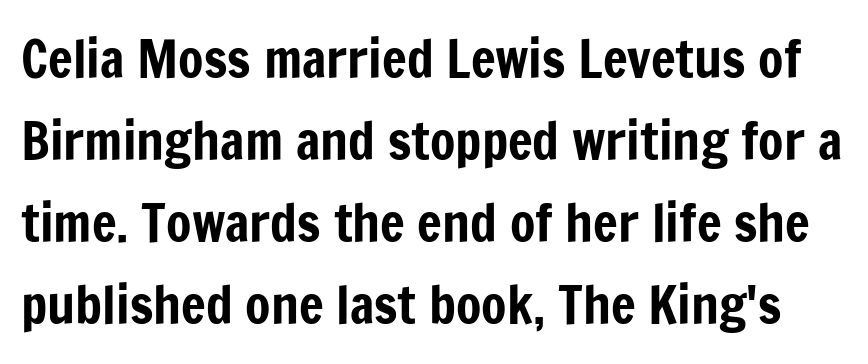
Decoration check: the copy has no underline. Classification — sans serif. Upright lettering throughout. The passage shown has conventional tracking throughout. The space between consecutive lines is moderate. You could not count columns in this text — the font is proportionally spaced.
